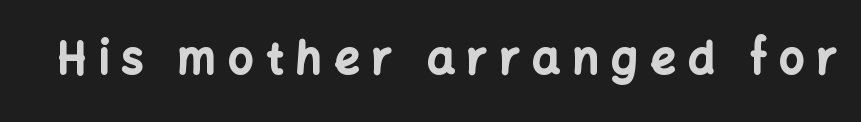
The image shows 44 px bold sans-serif type, upright; set unusually wide letter spacing (+0.28 em), not underlined; low stroke contrast and a medium x-height.
